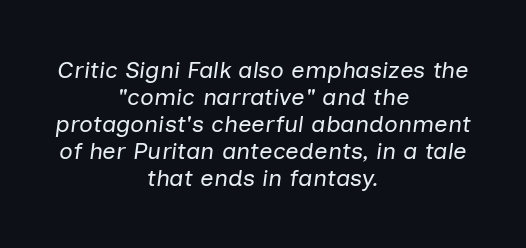
The rendering positions every line midway between the sides. Each stroke keeps to a modest, everyday thickness or less. Underline: absent. Designer's note — italics engaged. Compared with typical paragraphs, the rows here are closer together. The face used here is rendered with its standard letterfit.
